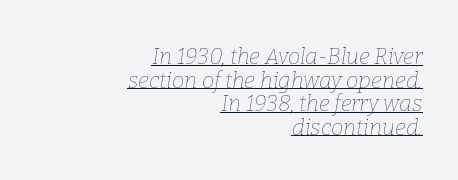
Looking at the ascenders, they clearly lean. This sample is right-justified, so line beginnings fall wherever the words allow. Heft: none added — not bold. Line spacing here is tight. The passage shown is underscored from start to finish.
